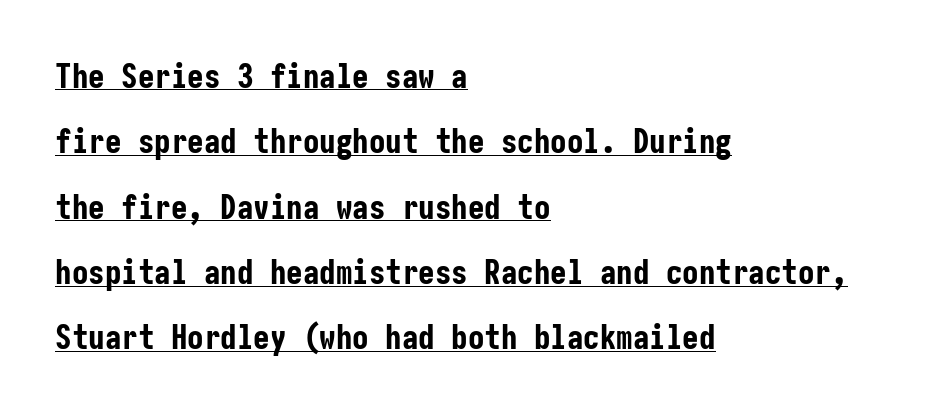
The image shows 33 px bold, condensed sans-serif type, upright; set left-aligned, loose line spacing (1.98x), normal letter spacing, underlined; low stroke contrast and a medium x-height.
